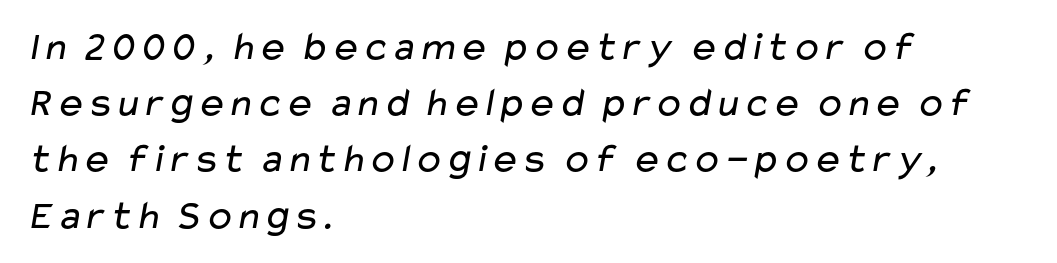
{"serif": "no", "bold": "no", "weight": "regular", "width": "wide", "stroke_contrast": "low", "x_height": "medium", "monospaced": "no", "underline": "no", "align": "left", "line_spacing": "normal", "line_spacing_ratio": 1.37, "letter_spacing": "normal", "letter_spacing_em": 0.0, "glyph_px": 41}
